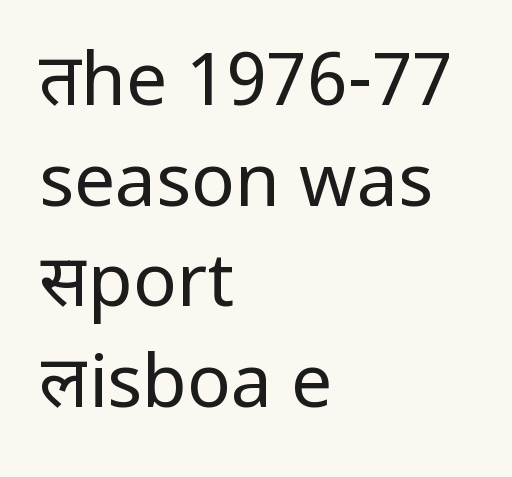
The image shows 73 px regular-weight sans-serif type, upright; set left-aligned, normal line spacing (1.38x), normal letter spacing, not underlined; low stroke contrast and a medium x-height.
